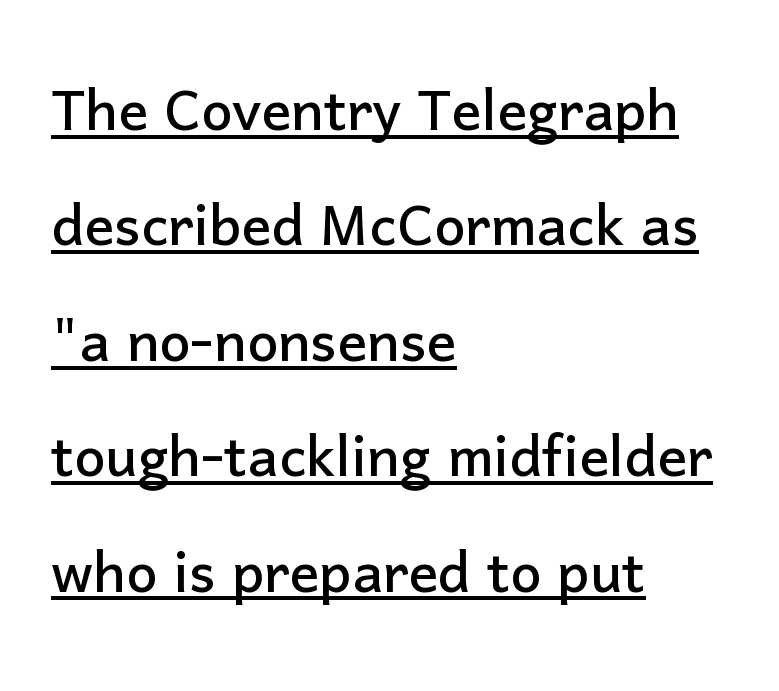
Q: Is the text italic (slanted)? A: No, it is upright.
Q: Is the typeface a serif or a sans-serif typeface? A: Sans-serif.
Q: Is the text underlined? A: Yes.
Q: How is the paragraph aligned? A: Left-aligned.
Q: Is the spacing between letters normal or unusually wide? A: Normal.
Q: Is the spacing between lines tight, normal or loose? A: Normal.
Q: Width (condensed, normal, or wide)? A: Normal.
Q: Stroke contrast? A: Low.
Q: x-height? A: Medium.
Q: Monospaced? A: No.
